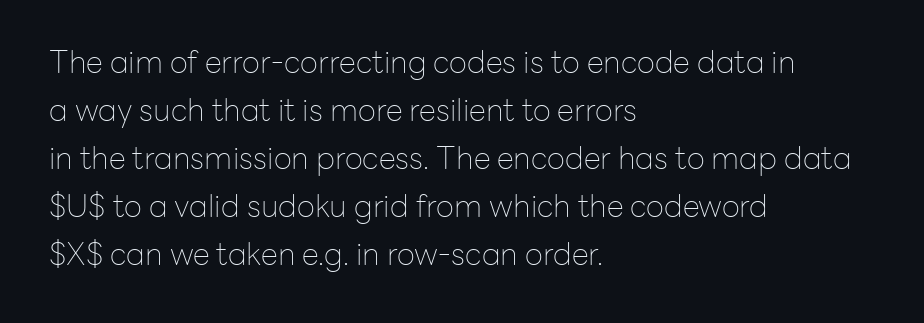
The image shows 31 px thin sans-serif type, upright; set left-aligned, normal line spacing (1.55x), normal letter spacing, not underlined; low stroke contrast and a medium x-height.
